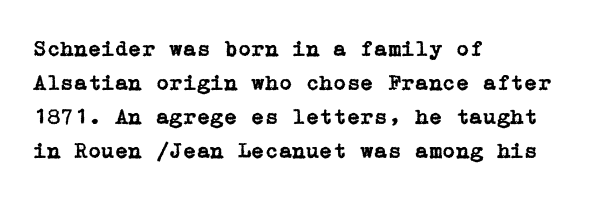
Students, observe: this is what conventionally led text looks like. This sample uses an upright cut, with every glyph sitting square on the baseline. A clean baseline with only descenders dipping below it. Each word holds together tightly as a unit, with standard inter-letter gaps.
